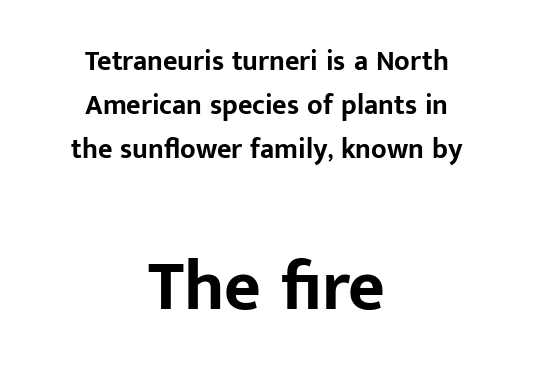
Compare the two chunks: the lower has the greater cap height. Stroke thickness is high; the sample reads as a true bold. Observe the absence of serifs on each vertical stroke in this sample. In terms of letterspacing, this is plain default setting.
